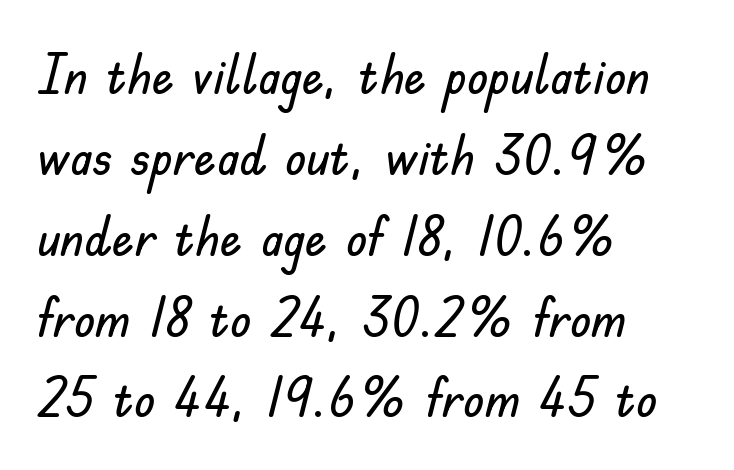
Q: Is the text italic (slanted)? A: Yes.
Q: Is the typeface a serif or a sans-serif typeface? A: Sans-serif.
Q: Is the text underlined? A: No.
Q: How is the paragraph aligned? A: Left-aligned.
Q: Is the spacing between letters normal or unusually wide? A: Normal.
Q: Is the spacing between lines tight, normal or loose? A: Normal.
Q: Width (condensed, normal, or wide)? A: Normal.
Q: Stroke contrast? A: Low.
Q: x-height? A: Small.
Q: Monospaced? A: No.
